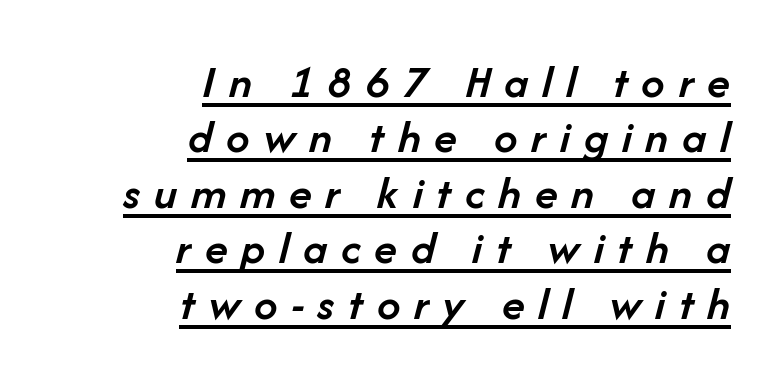
Q: Is the text bold? A: Semi-bold.
Q: Is the text italic (slanted)? A: Yes, it leans right by about 14 degrees.
Q: Is the text underlined? A: Yes.
Q: How is the paragraph aligned? A: Right-aligned.
Q: Is the spacing between letters normal or unusually wide? A: Unusually wide.
Q: Width (condensed, normal, or wide)? A: Normal.
Q: Stroke contrast? A: Low.
Q: x-height? A: Medium.
Q: Monospaced? A: No.
